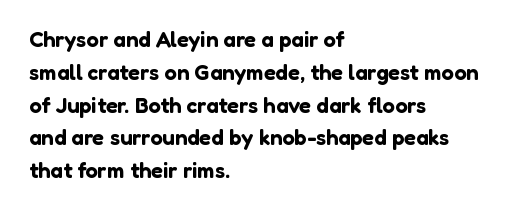
Q: Is the text italic (slanted)? A: No, it is upright.
Q: Is the text underlined? A: No.
Q: How is the paragraph aligned? A: Left-aligned.
Q: Is the spacing between letters normal or unusually wide? A: Normal.
Q: Is the spacing between lines tight, normal or loose? A: Normal.
